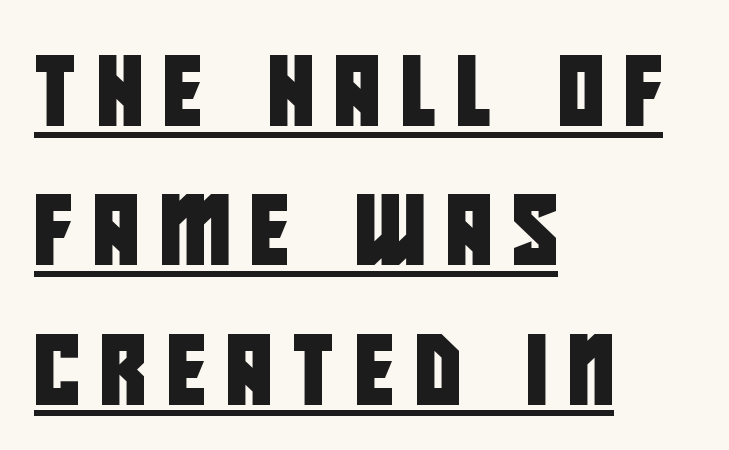
Q: Is the typeface a serif or a sans-serif typeface? A: Sans-serif.
Q: Is the text underlined? A: Yes.
Q: How is the paragraph aligned? A: Left-aligned.
Q: Is the spacing between letters normal or unusually wide? A: Unusually wide.
Q: Is the spacing between lines tight, normal or loose? A: Loose.
Q: Width (condensed, normal, or wide)? A: Condensed.
Q: Stroke contrast? A: Low.
Q: x-height? A: Large.
Q: Monospaced? A: No.
